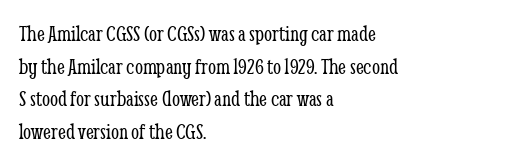
The image shows 23 px text type, upright; set left-aligned, normal line spacing (1.42x), normal letter spacing, not underlined.
